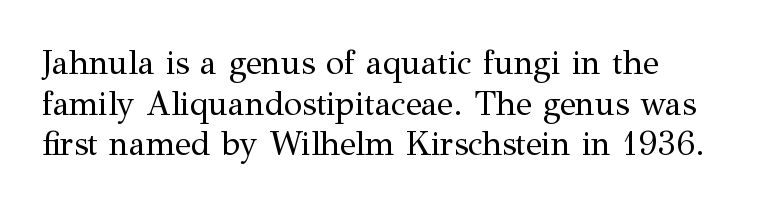
{"serif": "yes", "italic": "no", "bold": "no", "weight": "regular", "width": "normal", "stroke_contrast": "medium", "x_height": "medium", "monospaced": "no", "underline": "no", "align": "left", "line_spacing_ratio": 1.23, "letter_spacing": "normal", "letter_spacing_em": 0.0, "glyph_px": 33}
